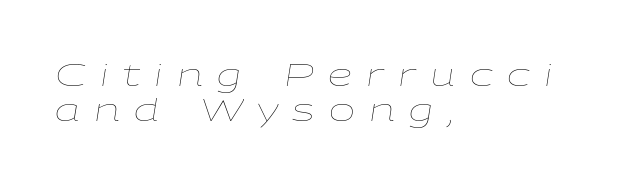
{"italic": "yes", "lean": "right", "slant_degrees": 9, "bold": "no", "weight": "thin", "width": "wide", "stroke_contrast": "low", "x_height": "medium", "monospaced": "no", "underline": "no", "align": "left", "line_spacing": "tight", "line_spacing_ratio": 1.12, "letter_spacing": "wide", "letter_spacing_em": 0.46, "glyph_px": 31}
